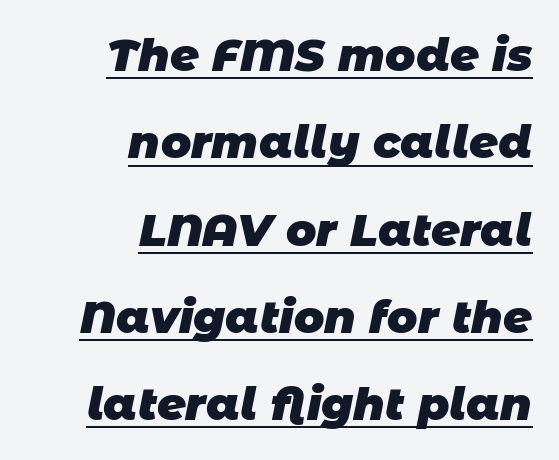
The image shows 45 px heavy sans-serif type; set right-aligned, loose line spacing (1.94x), normal letter spacing, underlined; low stroke contrast and a large x-height.
